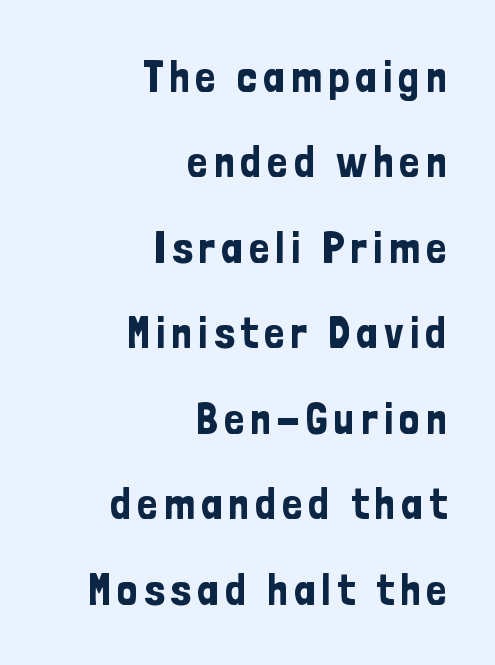
{"serif": "no", "italic": "no", "width": "condensed", "stroke_contrast": "low", "x_height": "medium", "monospaced": "no", "underline": "no", "align": "right", "line_spacing": "loose", "line_spacing_ratio": 1.9, "glyph_px": 45}
